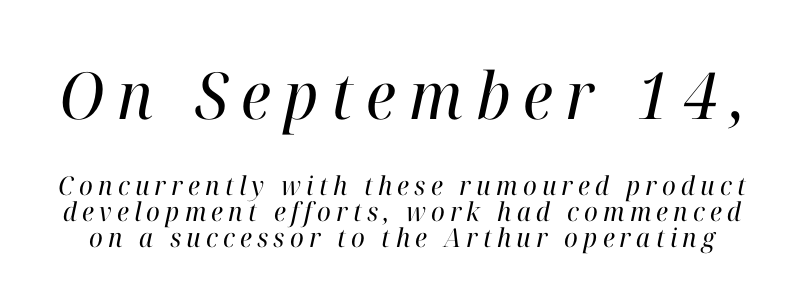
{"serif": "yes", "italic": "yes", "lean": "right", "slant_degrees": 12, "bold": "no", "weight": "regular", "width": "normal", "stroke_contrast": "high", "x_height": "medium", "monospaced": "no", "underline": "no", "line_spacing": "tight", "line_spacing_ratio": 1.01, "letter_spacing": "wide", "letter_spacing_em": 0.2, "larger_block": "first", "size_ratio": 2.5, "glyph_px": 65}
